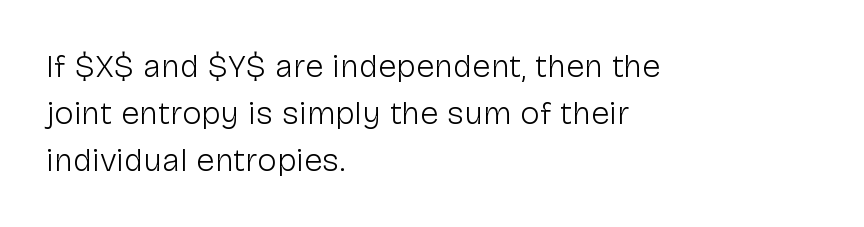
The image shows 33 px light sans-serif type, upright; set left-aligned, normal line spacing (1.43x), normal letter spacing, not underlined; low stroke contrast and a medium x-height.
